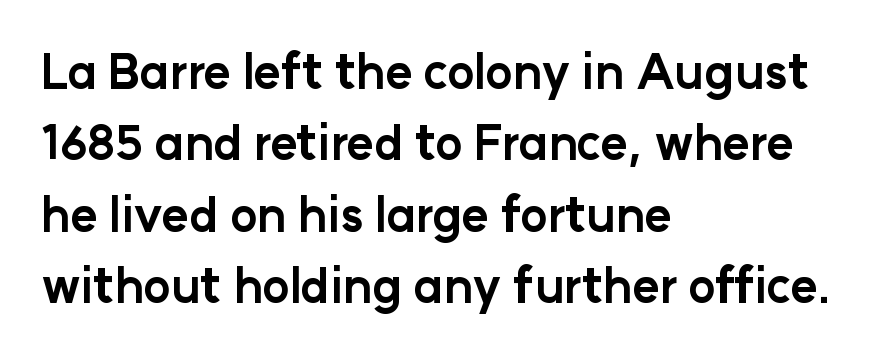
{"serif": "no", "italic": "no", "bold": "yes", "weight": "bold", "width": "normal", "stroke_contrast": "low", "x_height": "medium", "monospaced": "no", "underline": "no", "align": "left", "line_spacing": "normal", "line_spacing_ratio": 1.52, "letter_spacing": "normal", "letter_spacing_em": 0.0, "glyph_px": 47}
